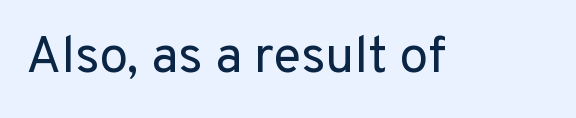
{"serif": "no", "italic": "no", "bold": "no", "weight": "regular", "width": "normal", "stroke_contrast": "low", "x_height": "medium", "monospaced": "no", "underline": "no", "letter_spacing": "normal", "letter_spacing_em": 0.0, "glyph_px": 52}
